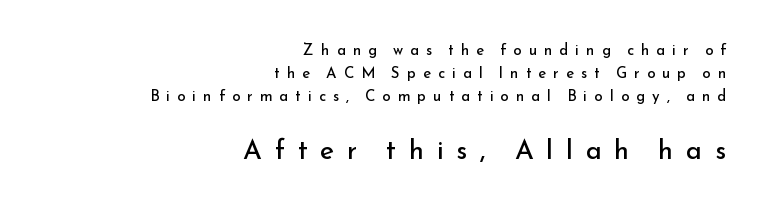
The image shows 27 px text type, upright; set right-aligned, normal line spacing (1.55x), unusually wide letter spacing (+0.47 em), not underlined; the second (bottom) block is 1.8x larger.
